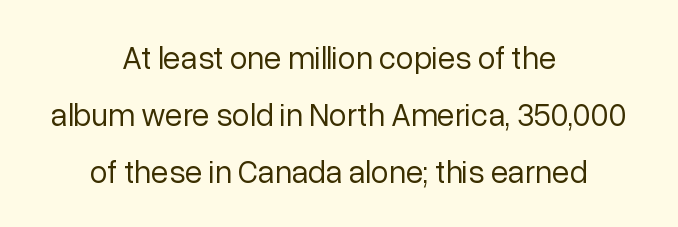
Q: Is the text bold? A: No.
Q: Is the text italic (slanted)? A: No, it is upright.
Q: Is the typeface a serif or a sans-serif typeface? A: Sans-serif.
Q: Is the text underlined? A: No.
Q: How is the paragraph aligned? A: Centered.
Q: Is the spacing between letters normal or unusually wide? A: Normal.
Q: Width (condensed, normal, or wide)? A: Normal.
Q: Stroke contrast? A: Low.
Q: x-height? A: Medium.
Q: Monospaced? A: No.
